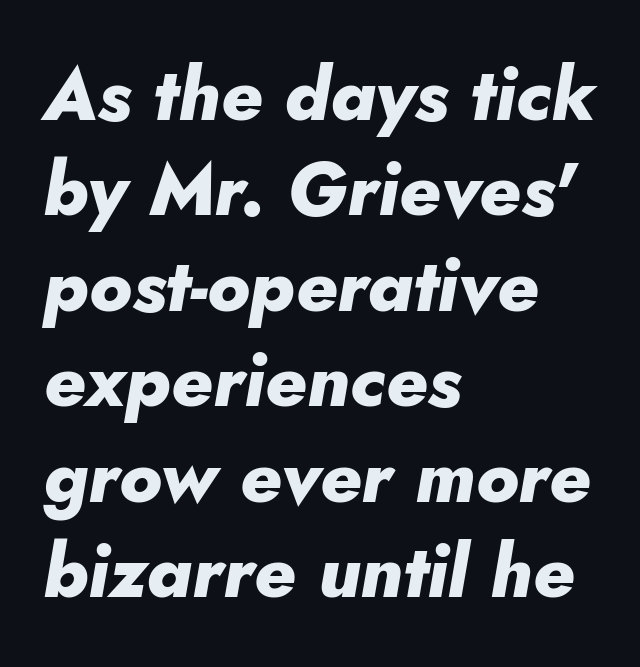
A student would call this left alignment; a typographer would say flush left, rag right. The strokes are fattened all the way to bold. Clear beneath every line of the passage. Line spacing here is normal. Tracking here is standard; glyphs follow each other at the usual distance. The glyphs look as if they've been sheared to an angle.
